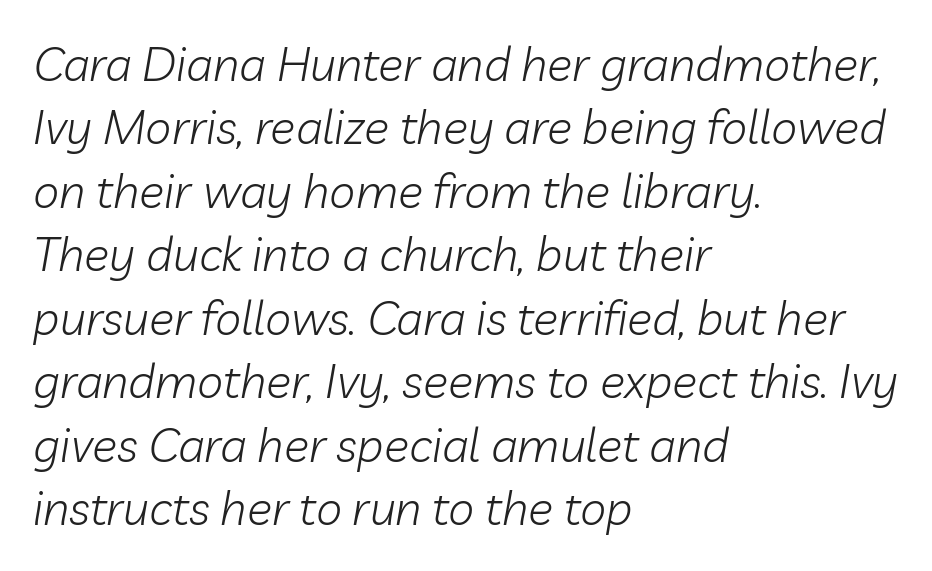
Q: Is the text bold? A: No.
Q: Is the text italic (slanted)? A: Yes, it leans right by about 10 degrees.
Q: Is the text underlined? A: No.
Q: How is the paragraph aligned? A: Left-aligned.
Q: Is the spacing between letters normal or unusually wide? A: Normal.
Q: Is the spacing between lines tight, normal or loose? A: Normal.
Q: Width (condensed, normal, or wide)? A: Normal.
Q: Stroke contrast? A: Low.
Q: x-height? A: Medium.
Q: Monospaced? A: No.
